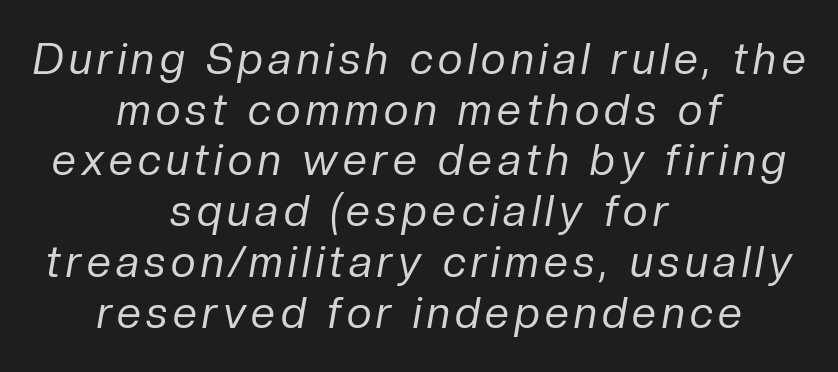
Q: Is the text bold? A: No.
Q: Is the text italic (slanted)? A: Yes, it leans right by about 10 degrees.
Q: Is the text underlined? A: No.
Q: How is the paragraph aligned? A: Centered.
Q: Width (condensed, normal, or wide)? A: Normal.
Q: Stroke contrast? A: Low.
Q: x-height? A: Medium.
Q: Monospaced? A: No.
